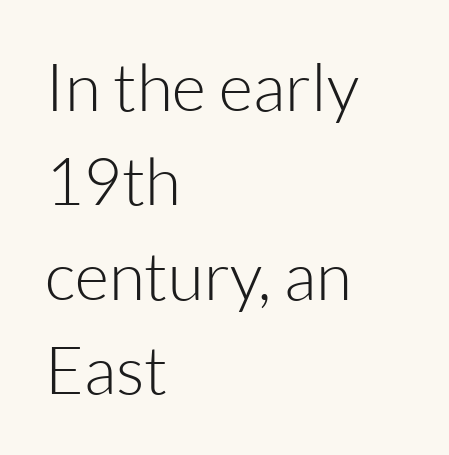
Q: Is the text bold? A: No.
Q: Is the text italic (slanted)? A: No, it is upright.
Q: Is the typeface a serif or a sans-serif typeface? A: Sans-serif.
Q: Is the text underlined? A: No.
Q: How is the paragraph aligned? A: Left-aligned.
Q: Is the spacing between letters normal or unusually wide? A: Normal.
Q: Is the spacing between lines tight, normal or loose? A: Normal.
Q: Width (condensed, normal, or wide)? A: Normal.
Q: Stroke contrast? A: Low.
Q: x-height? A: Medium.
Q: Monospaced? A: No.
